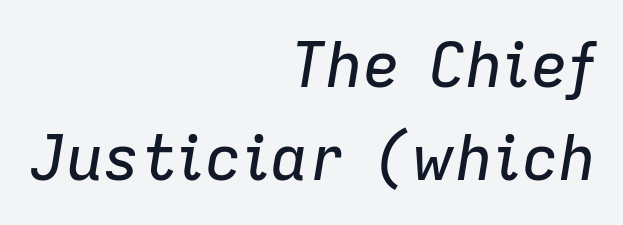
Students, note that the glyphs here touch the page at normal intervals. The line-height multiplier appears to be the usual default. The compositor pushed each line to the right boundary. Posture: slanted. Just letters on the line, the space beneath them empty. The passage shown is typed in a proportional face where columns would drift.
